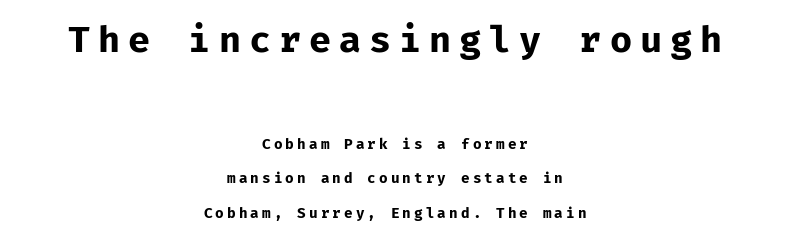
Loose tracking; the words dissolve into strings of separated letters. Layout note: lines centered. This layout puts the oversized block above and the modest block below. The passage shown is not underscored anywhere. If you drew a line through each stem, it would be perfectly vertical.
